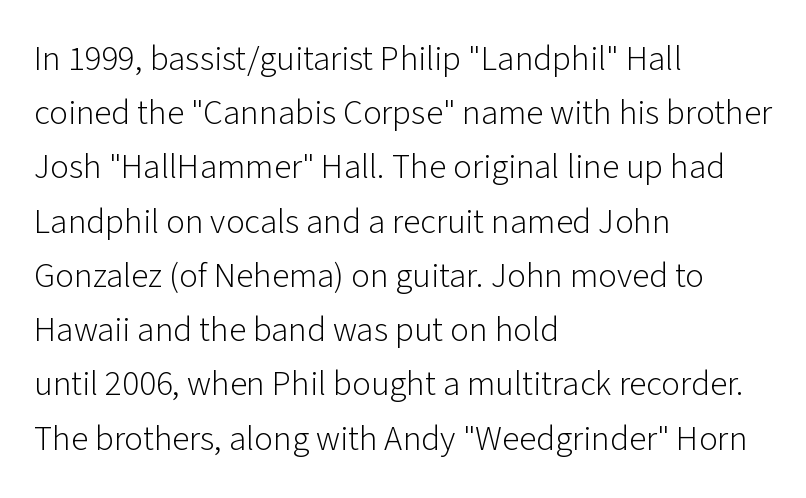
The image shows 35 px light sans-serif type, upright; set left-aligned, normal line spacing (1.55x), normal letter spacing, not underlined; low stroke contrast and a medium x-height.
